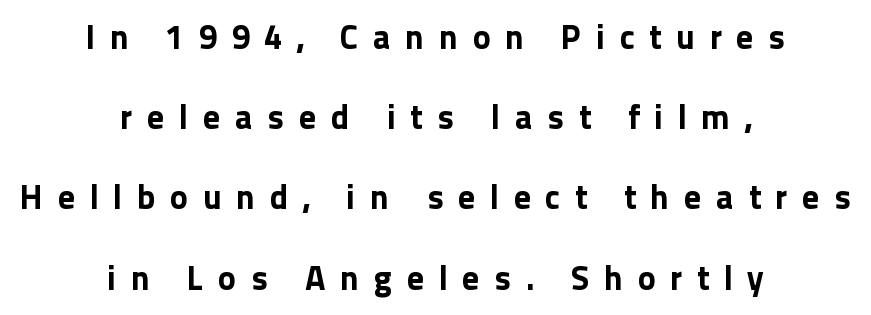
Note the varied advance widths — an 'i' is clearly narrower than an 'm'. The tracking reads as deliberately expanded to a designer's eye. I'd call this a sans setting — the letters go barefoot. Rendered with straight, roman letterforms. Each row of text sits above clean, open space. Reading down the block, each line starts at a different indent, mirrored at its end.
